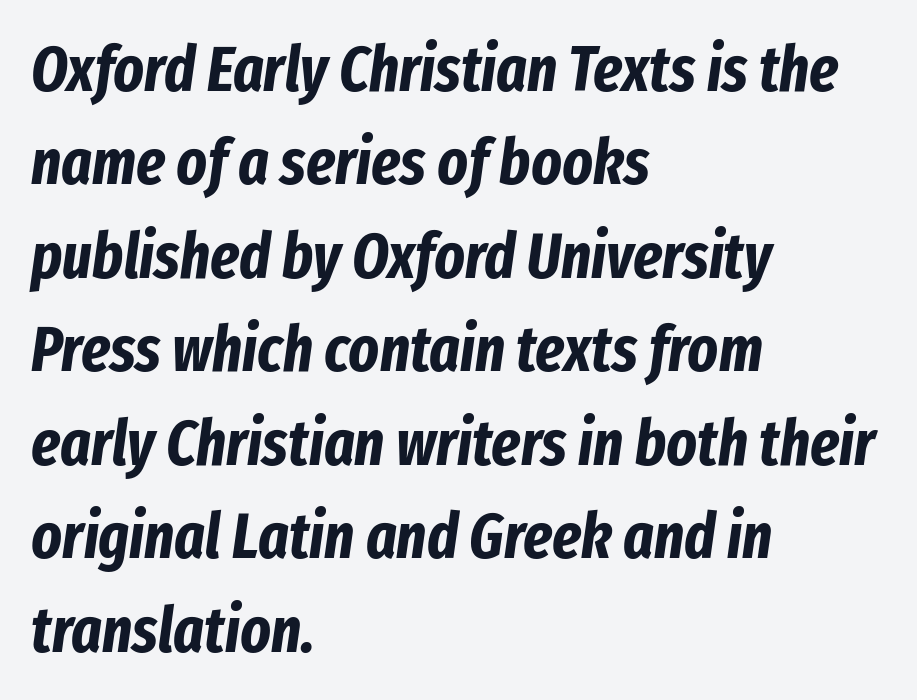
Q: Is the text bold? A: Yes.
Q: Is the text italic (slanted)? A: Yes, it leans right by about 8 degrees.
Q: Is the text underlined? A: No.
Q: How is the paragraph aligned? A: Left-aligned.
Q: Is the spacing between letters normal or unusually wide? A: Normal.
Q: Is the spacing between lines tight, normal or loose? A: Normal.
Q: Width (condensed, normal, or wide)? A: Condensed.
Q: Stroke contrast? A: Low.
Q: x-height? A: Medium.
Q: Monospaced? A: No.
